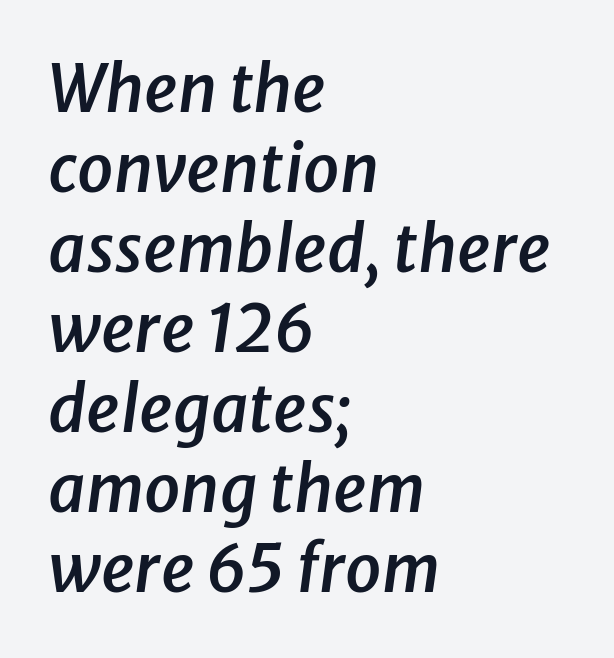
The rag falls on the right side of this text block. The passage shown is typed in a proportional face where columns would drift. The gap between lines stays unmarked. Emphasis-style slanted type is in use.
